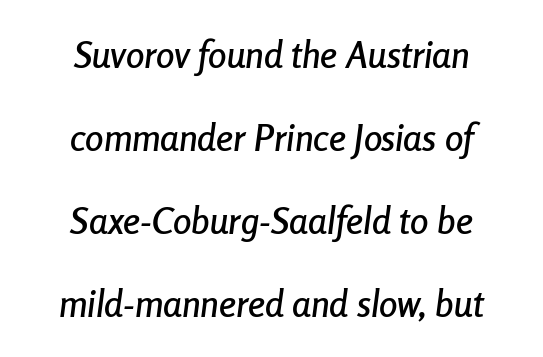
{"italic": "yes", "lean": "right", "slant_degrees": 8, "width": "condensed", "stroke_contrast": "low", "x_height": "medium", "monospaced": "no", "underline": "no", "align": "center", "line_spacing": "loose", "line_spacing_ratio": 2.24, "letter_spacing": "normal", "letter_spacing_em": 0.0, "glyph_px": 37}
